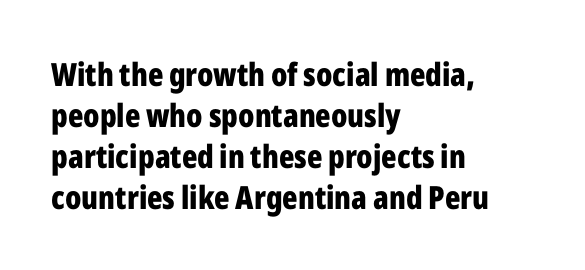
The image shows 32 px bold, condensed sans-serif type, upright; set left-aligned, normal line spacing (1.28x), normal letter spacing, not underlined; low stroke contrast and a medium x-height.
